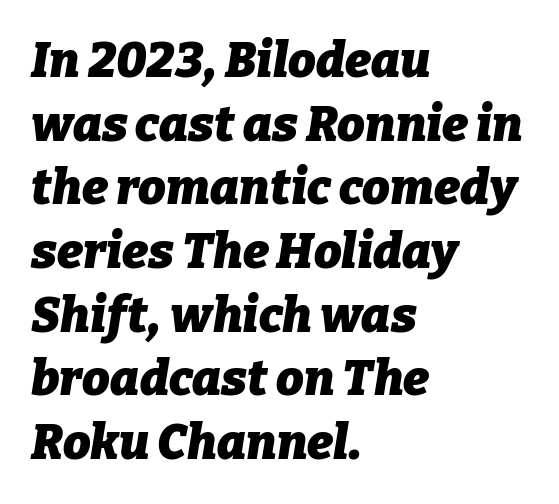
Proportional: the letters do not fall into vertical columns. Rows of type keep a routine distance in the vertical direction. Look at the stroke-to-counter ratio: heavy, a bold. The gaps between neighbouring characters are ordinary and unremarkable. Emphasis-style slanted type is in use. A student would call this left alignment; a typographer would say flush left, rag right.
